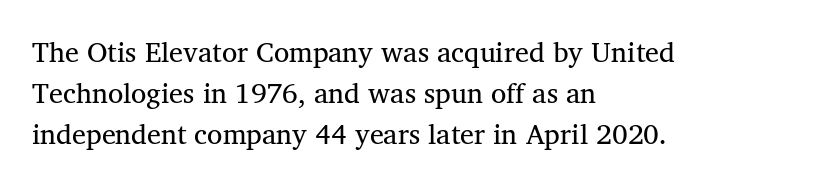
Q: Is the text bold? A: No.
Q: Is the text italic (slanted)? A: No, it is upright.
Q: Is the typeface a serif or a sans-serif typeface? A: Serif.
Q: Is the text underlined? A: No.
Q: How is the paragraph aligned? A: Left-aligned.
Q: Is the spacing between letters normal or unusually wide? A: Normal.
Q: Is the spacing between lines tight, normal or loose? A: Normal.
Q: Width (condensed, normal, or wide)? A: Normal.
Q: Stroke contrast? A: Medium.
Q: x-height? A: Medium.
Q: Monospaced? A: No.
